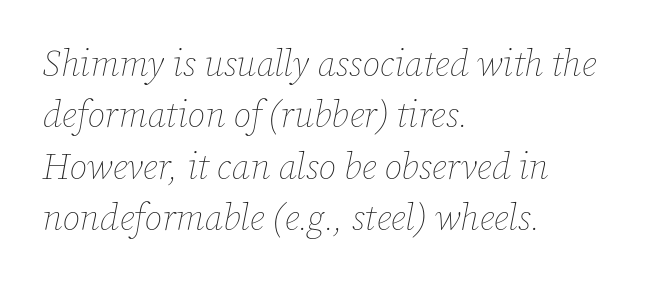
Q: Is the text bold? A: No.
Q: Is the text italic (slanted)? A: Yes, it leans right by about 12 degrees.
Q: Is the text underlined? A: No.
Q: How is the paragraph aligned? A: Left-aligned.
Q: Is the spacing between letters normal or unusually wide? A: Normal.
Q: Is the spacing between lines tight, normal or loose? A: Normal.
Q: Width (condensed, normal, or wide)? A: Normal.
Q: Stroke contrast? A: Low.
Q: x-height? A: Medium.
Q: Monospaced? A: No.
